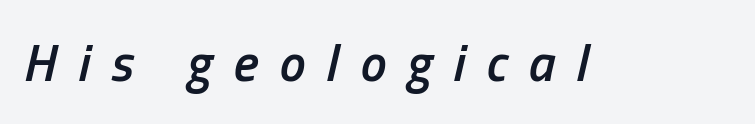
The image shows 52 px semibold, condensed type, italic (leaning right); set unusually wide letter spacing (+0.41 em), not underlined; low stroke contrast and a medium x-height.
